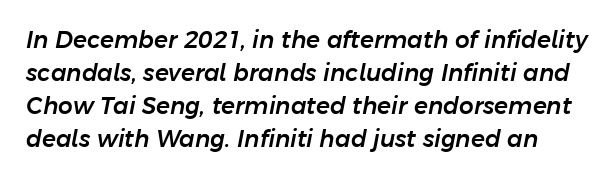
The image shows 23 px text type, italic (leaning right); set normal line spacing (1.44x), normal letter spacing, not underlined.
